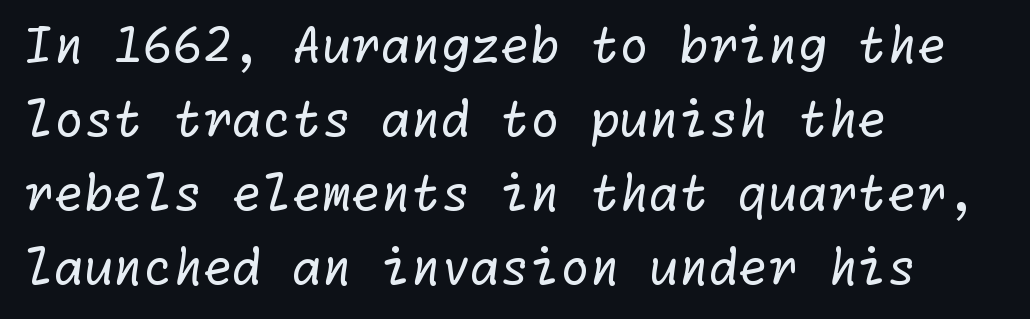
A student would call this left alignment; a typographer would say flush left, rag right. Regarding serifs, this sample does without them. Glance below the letters and you will spot only blank space. The rendering keeps characters at their native spacing. No letter is thick-stroked: the sample isn't bold. Rows of type keep a routine distance in the vertical direction.
